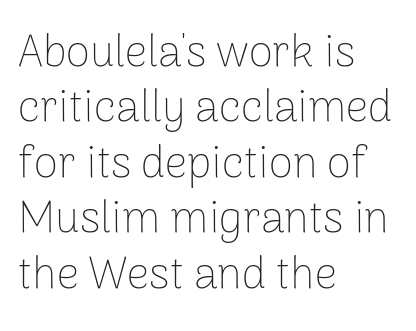
Q: Is the text bold? A: No.
Q: Is the text italic (slanted)? A: No, it is upright.
Q: Is the typeface a serif or a sans-serif typeface? A: Sans-serif.
Q: Is the text underlined? A: No.
Q: How is the paragraph aligned? A: Left-aligned.
Q: Is the spacing between letters normal or unusually wide? A: Normal.
Q: Is the spacing between lines tight, normal or loose? A: Normal.
Q: Width (condensed, normal, or wide)? A: Normal.
Q: Stroke contrast? A: Low.
Q: x-height? A: Medium.
Q: Monospaced? A: No.
